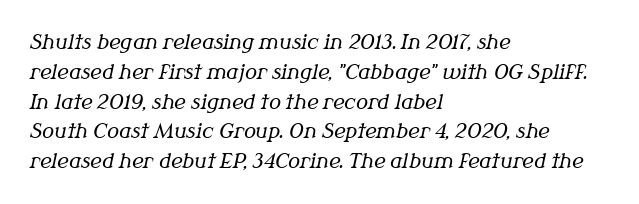
The image shows 20 px text type, italic (leaning right); set left-aligned, normal line spacing (1.49x), normal letter spacing, not underlined.
